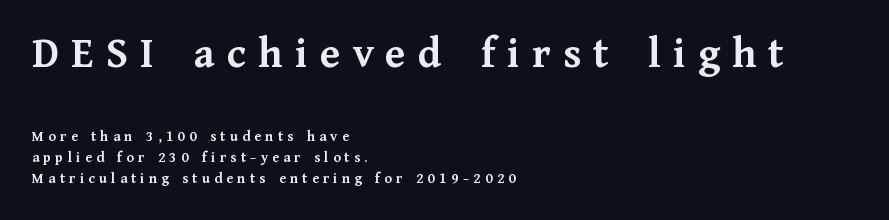
This is roman type, the default non-slanted kind. This is serif lettering, the kind often seen in printed books. Glyph-to-glyph distance is far greater than everyday printed text. Heavy-handed strokes throughout: this text is bold.
